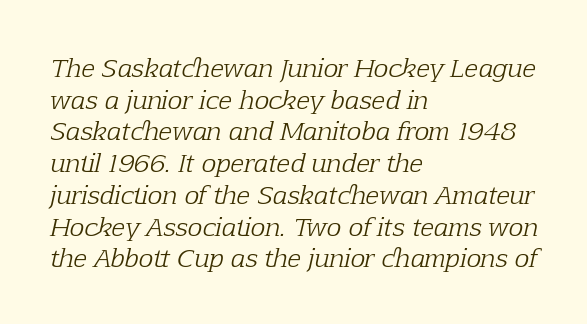
The image shows 25 px text type, italic (leaning right); set left-aligned, normal line spacing (1.27x), normal letter spacing, not underlined.
